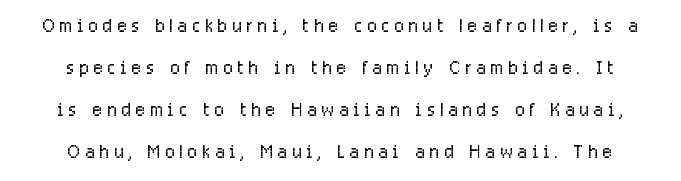
{"italic": "no", "bold": "no", "underline": "no", "line_spacing": "normal", "line_spacing_ratio": 1.68, "letter_spacing": "wide", "letter_spacing_em": 0.2, "glyph_px": 25}
